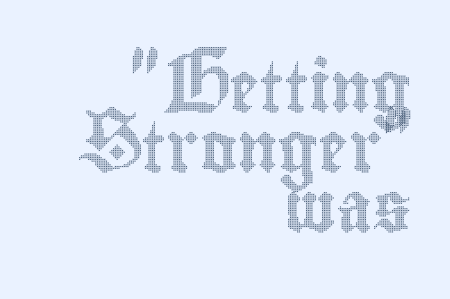
The rendering uses natural spacing where letterforms have individual widths. Italic? Not at all — the glyphs are vertical. The passage shown is not underscored anywhere. There is no visible air inserted between adjacent glyphs. Each line ends at the same right margin while the left side varies.
